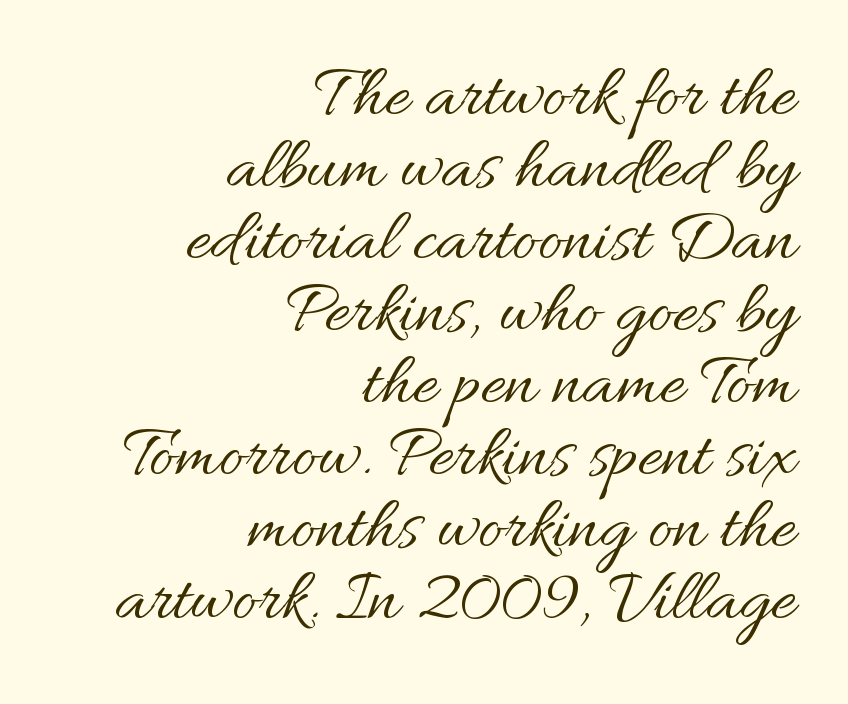
Q: Is the text bold? A: No.
Q: Is the text italic (slanted)? A: Yes.
Q: Is the text underlined? A: No.
Q: How is the paragraph aligned? A: Right-aligned.
Q: Is the spacing between letters normal or unusually wide? A: Normal.
Q: Is the spacing between lines tight, normal or loose? A: Tight.
Q: Width (condensed, normal, or wide)? A: Normal.
Q: Stroke contrast? A: Medium.
Q: x-height? A: Small.
Q: Monospaced? A: No.
